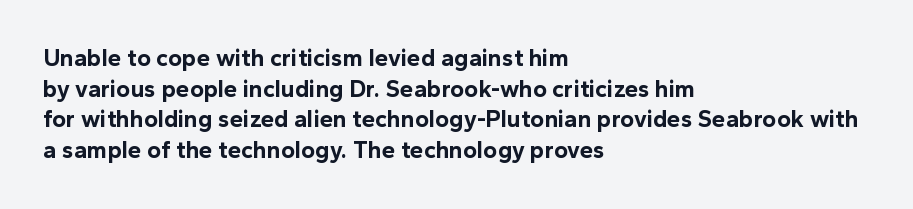
Summary of weight: heavy, a full bold. Tracking value appears to be zero — textbook default spacing. No italicization has been applied; the sample stays upright. The words here are not underlined. A normal amount of white space separates one row of letters from the next.
